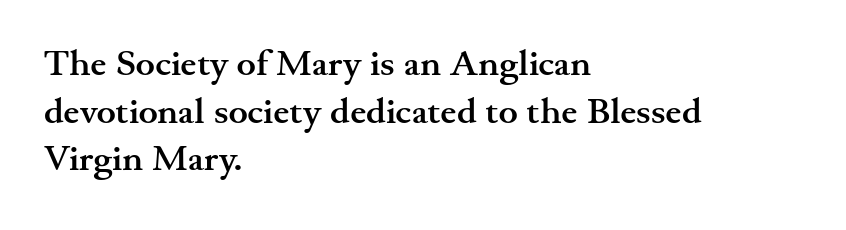
{"serif": "yes", "italic": "no", "bold": "yes", "weight": "semibold", "width": "wide", "stroke_contrast": "medium", "x_height": "small", "monospaced": "no", "underline": "no", "align": "left", "line_spacing": "normal", "line_spacing_ratio": 1.32, "letter_spacing": "normal", "letter_spacing_em": 0.0, "glyph_px": 36}
